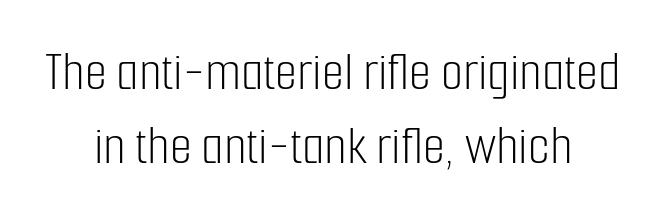
The image shows 57 px light, condensed sans-serif type, upright; set centered, normal line spacing (1.3x), normal letter spacing, not underlined; low stroke contrast and a medium x-height.
